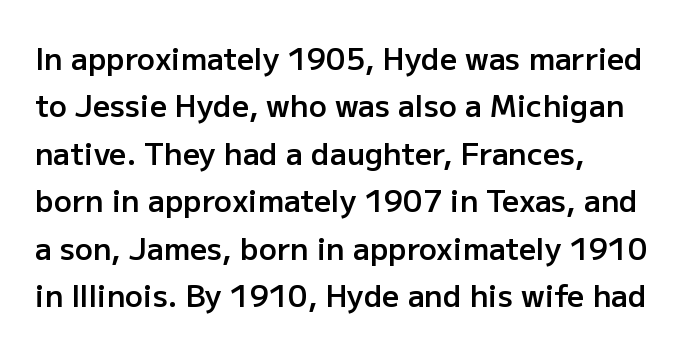
{"serif": "no", "italic": "no", "bold": "semi", "weight": "semibold", "width": "normal", "stroke_contrast": "low", "x_height": "medium", "monospaced": "no", "underline": "no", "align": "left", "line_spacing": "normal", "line_spacing_ratio": 1.58, "letter_spacing": "normal", "letter_spacing_em": 0.0, "glyph_px": 30}
